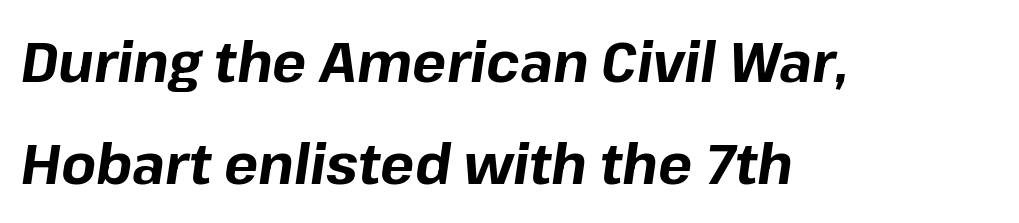
{"italic": "yes", "lean": "right", "slant_degrees": 8, "bold": "yes", "weight": "bold", "width": "normal", "stroke_contrast": "low", "x_height": "medium", "monospaced": "no", "underline": "no", "align": "left", "line_spacing_ratio": 1.79, "letter_spacing": "normal", "letter_spacing_em": 0.0, "glyph_px": 57}
